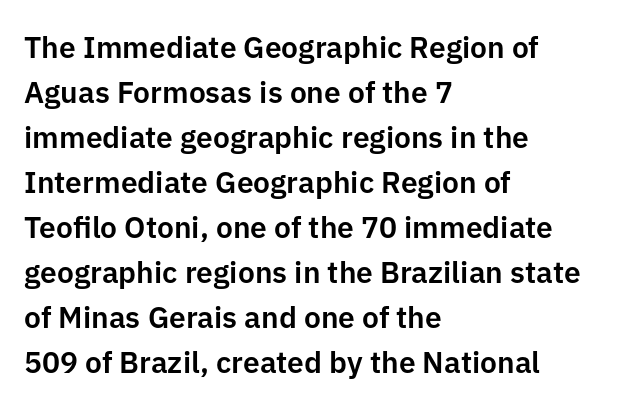
The image shows 30 px sans-serif type, upright; set left-aligned, normal line spacing (1.5x), normal letter spacing, not underlined; low stroke contrast and a medium x-height.
